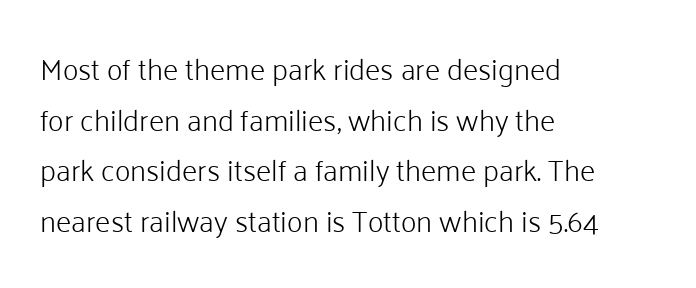
Q: Is the text bold? A: No.
Q: Is the text italic (slanted)? A: No, it is upright.
Q: Is the typeface a serif or a sans-serif typeface? A: Sans-serif.
Q: Is the text underlined? A: No.
Q: How is the paragraph aligned? A: Left-aligned.
Q: Is the spacing between letters normal or unusually wide? A: Normal.
Q: Is the spacing between lines tight, normal or loose? A: Normal.
Q: Width (condensed, normal, or wide)? A: Normal.
Q: Stroke contrast? A: Low.
Q: x-height? A: Medium.
Q: Monospaced? A: No.
